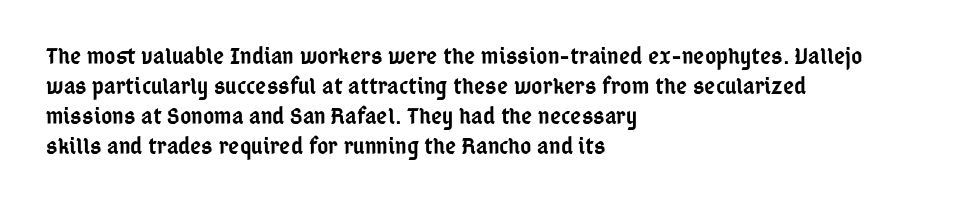
Unmarked baselines from the first word to the last. The leading is moderate, giving the passage an even texture. A bit beefed up — I'd call it semibold rather than bold. Horizontal alignment here is leftward, the default for most running prose. Style check: upright. Honestly, the letter spacing is just normal — you wouldn't notice it.
